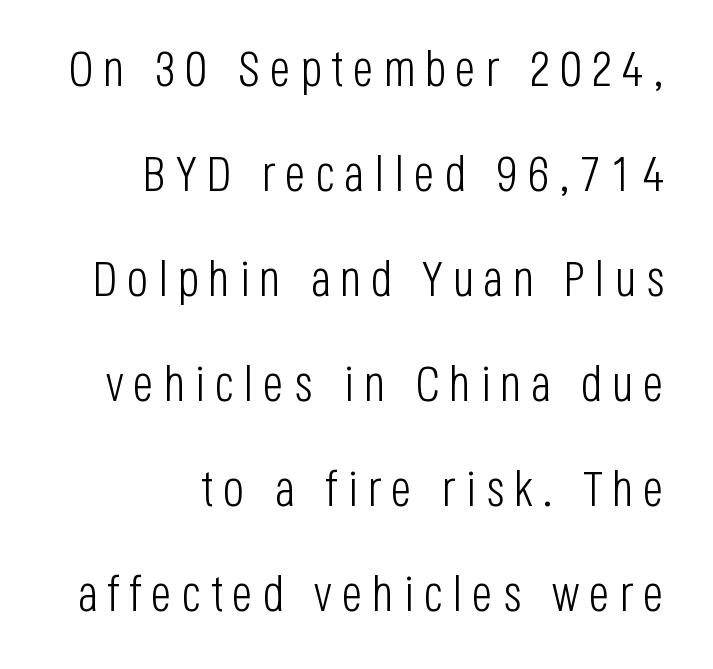
The typeface has the unassuming heft of standard copy or less. Unlike a traditional serif, this face leaves its strokes unadorned. Loosely led — the rows are spread out. Every character sits straight up, as roman type does. Underline: absent. Teacher's note: observe the even right margin — that is flush-right alignment.
